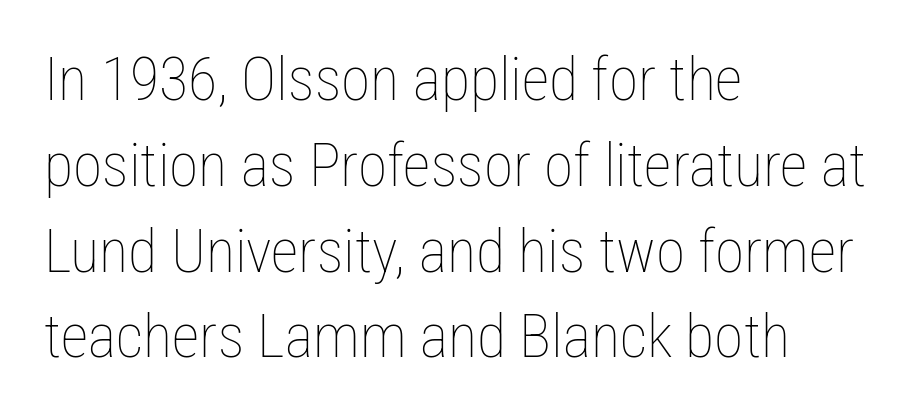
{"italic": "no", "bold": "no", "weight": "thin", "width": "condensed", "stroke_contrast": "low", "x_height": "medium", "monospaced": "no", "underline": "no", "align": "left", "line_spacing": "normal", "line_spacing_ratio": 1.43, "letter_spacing": "normal", "letter_spacing_em": 0.0, "glyph_px": 60}
